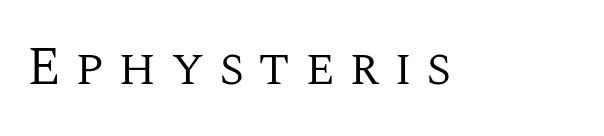
{"serif": "yes", "italic": "no", "bold": "no", "weight": "regular", "width": "normal", "stroke_contrast": "medium", "x_height": "large", "monospaced": "no", "underline": "no", "letter_spacing": "wide", "letter_spacing_em": 0.27, "glyph_px": 53}
